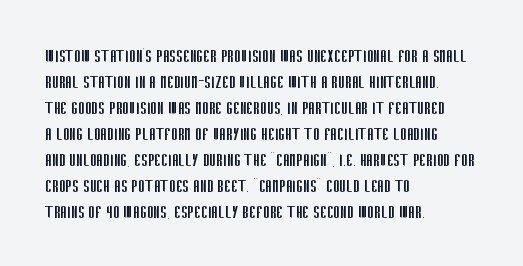
Q: Is the text bold? A: No.
Q: Is the text italic (slanted)? A: No, it is upright.
Q: Is the text underlined? A: No.
Q: How is the paragraph aligned? A: Left-aligned.
Q: Is the spacing between letters normal or unusually wide? A: Normal.
Q: Is the spacing between lines tight, normal or loose? A: Normal.
